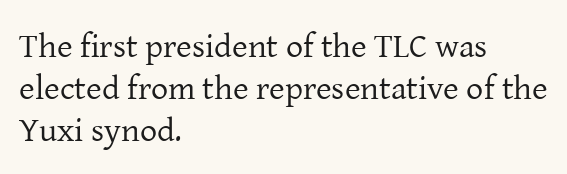
Stroke thickness stays within the range of a standard reading face or lighter. Is there any slant? The stems are plumb. This sample has the flowing, uneven cadence of proportional lettering. Unmarked baselines from the first word to the last. The lines are quadded left. Students, note that the glyphs here touch the page at normal intervals.
